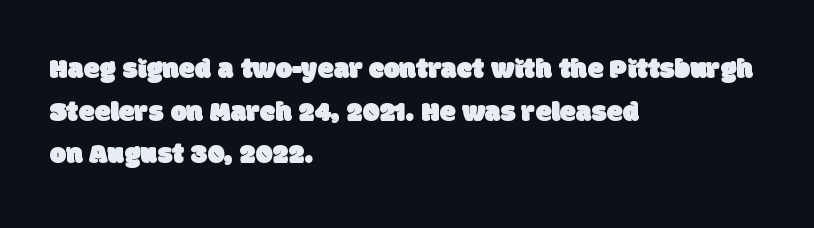
{"serif": "no", "width": "normal", "stroke_contrast": "low", "x_height": "large", "monospaced": "no", "underline": "no", "align": "left", "line_spacing": "normal", "line_spacing_ratio": 1.47, "letter_spacing": "normal", "letter_spacing_em": 0.0, "glyph_px": 29}
